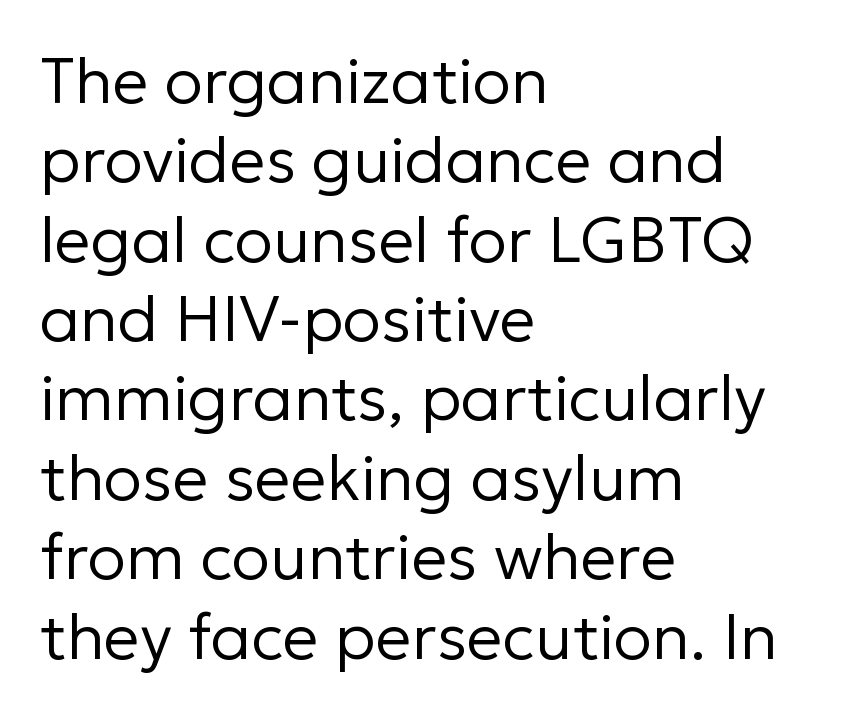
Stroke terminals: plain, sans-serif. Clear beneath every line of the passage. The letters stand upright; this is a roman face. Look at the tracking — it's just the regular setting, nothing added.
